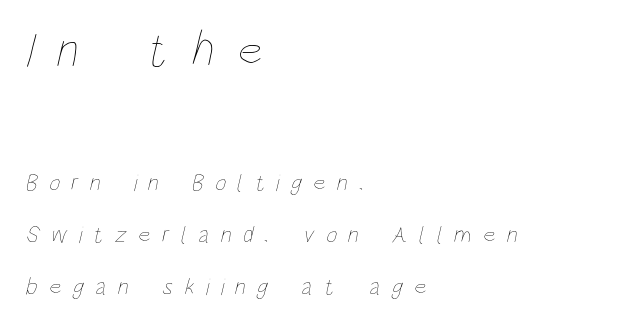
{"bold": "no", "weight": "thin", "width": "condensed", "stroke_contrast": "low", "x_height": "large", "monospaced": "no", "underline": "no", "align": "left", "line_spacing": "loose", "line_spacing_ratio": 2.16, "letter_spacing": "wide", "letter_spacing_em": 0.48, "larger_block": "first", "size_ratio": 2.04, "glyph_px": 49}
